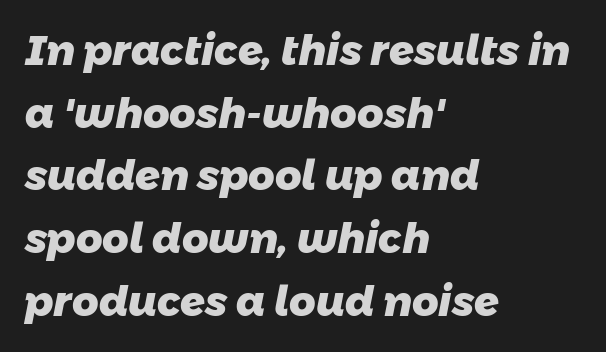
Q: Is the text bold? A: Yes.
Q: Is the typeface a serif or a sans-serif typeface? A: Sans-serif.
Q: Is the text underlined? A: No.
Q: How is the paragraph aligned? A: Left-aligned.
Q: Is the spacing between letters normal or unusually wide? A: Normal.
Q: Is the spacing between lines tight, normal or loose? A: Normal.
Q: Width (condensed, normal, or wide)? A: Normal.
Q: Stroke contrast? A: Low.
Q: x-height? A: Medium.
Q: Monospaced? A: No.
